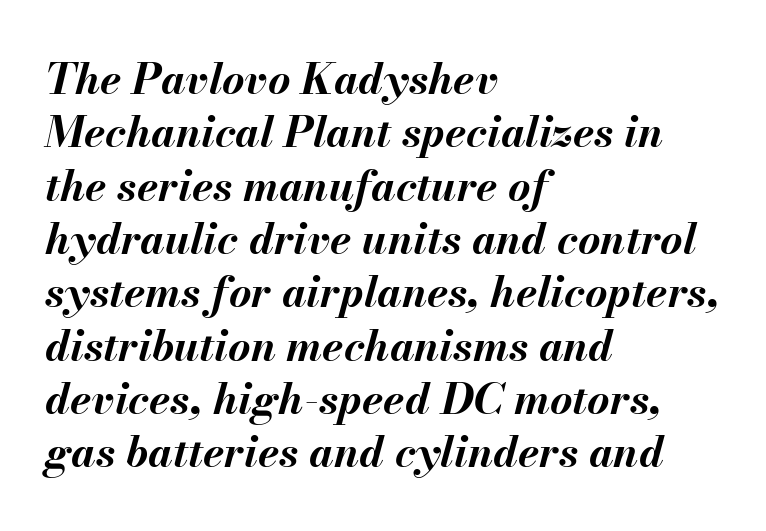
Q: Is the text bold? A: Yes.
Q: Is the text italic (slanted)? A: Yes, it leans right by about 13 degrees.
Q: Is the text underlined? A: No.
Q: How is the paragraph aligned? A: Left-aligned.
Q: Is the spacing between letters normal or unusually wide? A: Normal.
Q: Width (condensed, normal, or wide)? A: Normal.
Q: Stroke contrast? A: Medium.
Q: x-height? A: Small.
Q: Monospaced? A: No.
